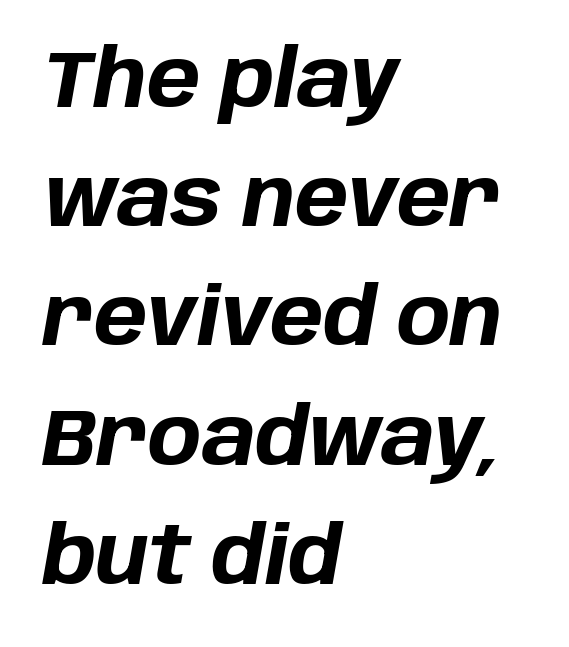
Is the type bold? Yes — the strokes are clearly thick and heavy. Honestly, the letter spacing is just normal — you wouldn't notice it. Bare-footed words on every line. Line spacing here is normal. Looks like regular typesetting: each glyph gets only the width it needs.
